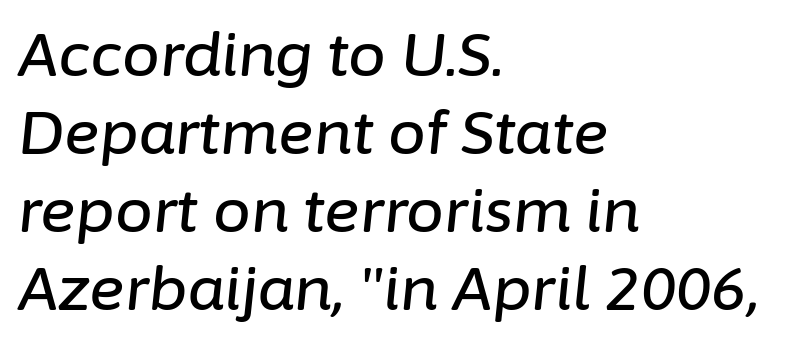
{"italic": "yes", "lean": "right", "slant_degrees": 6, "width": "normal", "stroke_contrast": "low", "x_height": "medium", "monospaced": "no", "underline": "no", "align": "left", "line_spacing": "normal", "line_spacing_ratio": 1.3, "letter_spacing": "normal", "letter_spacing_em": 0.0, "glyph_px": 60}
